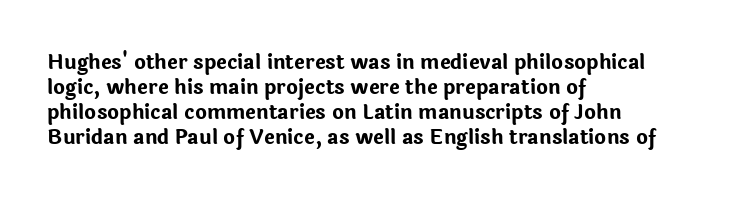
Q: Is the text bold? A: Yes.
Q: Is the text italic (slanted)? A: No, it is upright.
Q: Is the text underlined? A: No.
Q: How is the paragraph aligned? A: Left-aligned.
Q: Is the spacing between letters normal or unusually wide? A: Normal.
Q: Is the spacing between lines tight, normal or loose? A: Normal.
